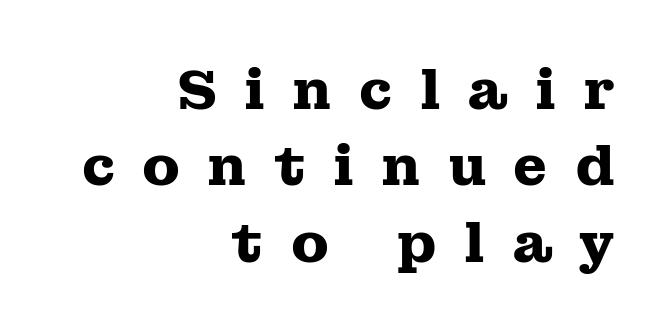
Nope, not italic — everything's standing straight. Which margin do the lines hug? The right one — the left edge is uneven. What weight is shown? A full bold with thick strokes. In terms of leading, this rendering sits right in the middle.
